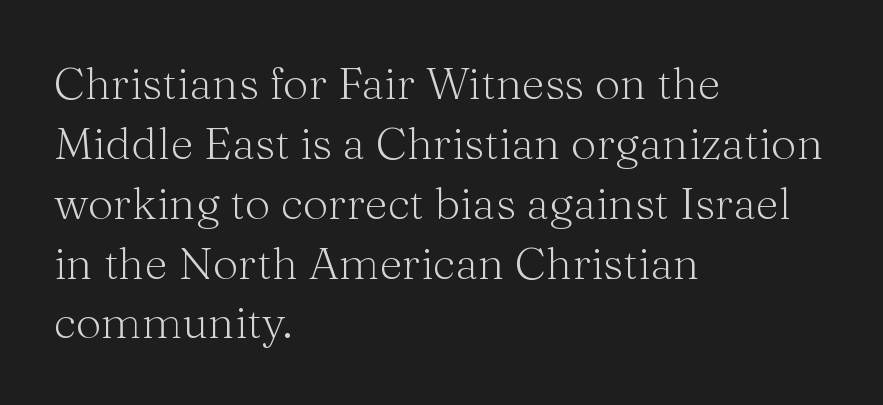
Q: Is the text bold? A: No.
Q: Is the text italic (slanted)? A: No, it is upright.
Q: Is the typeface a serif or a sans-serif typeface? A: Serif.
Q: Is the text underlined? A: No.
Q: How is the paragraph aligned? A: Left-aligned.
Q: Is the spacing between letters normal or unusually wide? A: Normal.
Q: Is the spacing between lines tight, normal or loose? A: Normal.
Q: Width (condensed, normal, or wide)? A: Normal.
Q: Stroke contrast? A: Medium.
Q: x-height? A: Medium.
Q: Monospaced? A: No.
